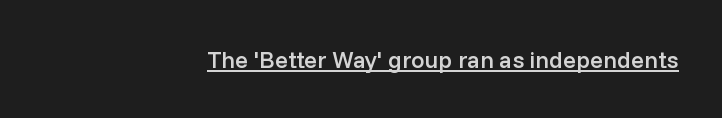
Caption: semibold face, moderately heavy strokes. Each word holds together tightly as a unit, with standard inter-letter gaps. This sample is right-justified, so line beginnings fall wherever the words allow. Decoration check: the copy is underlined. Do the letters lean? They stand straight.
